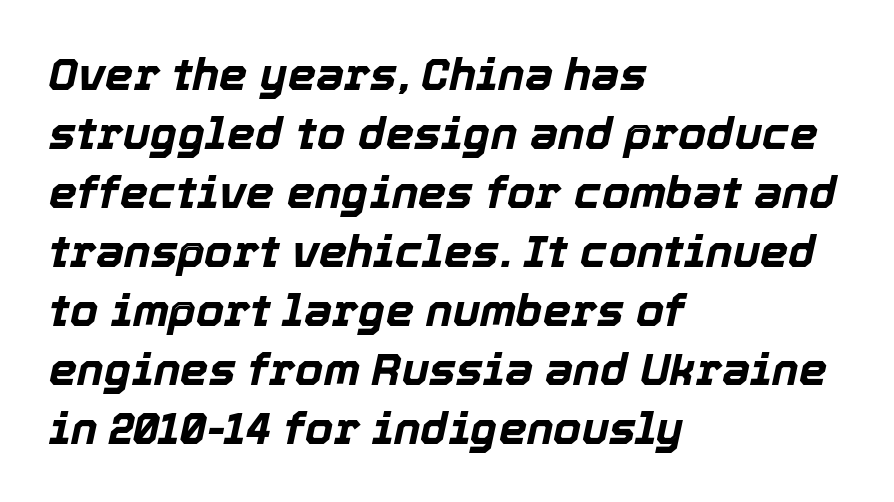
The image shows 45 px bold type, italic (leaning right); set left-aligned, normal line spacing (1.31x), normal letter spacing, not underlined; a medium x-height.
